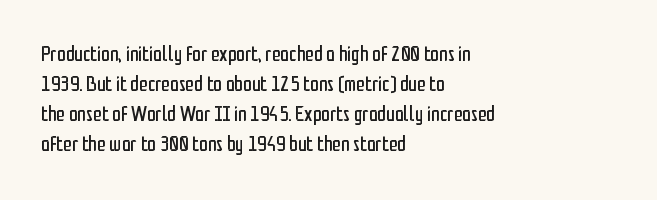
The image shows 22 px text type, upright; set left-aligned, normal line spacing (1.37x), normal letter spacing, not underlined.
